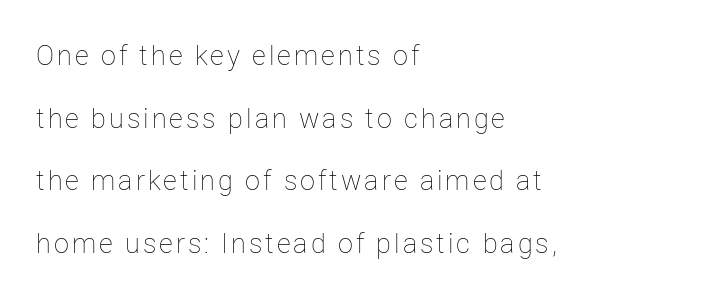
The image shows 27 px text type, upright; set left-aligned, loose line spacing (2.32x), not underlined.
